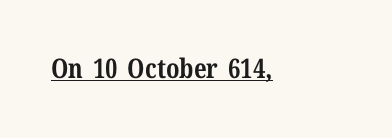
The letters stand straight up with perfectly vertical stems. Between one letter and the next there's only the usual sliver of space. Underlining? Definitely there. Strokes here are thick enough to call this a true bold.
